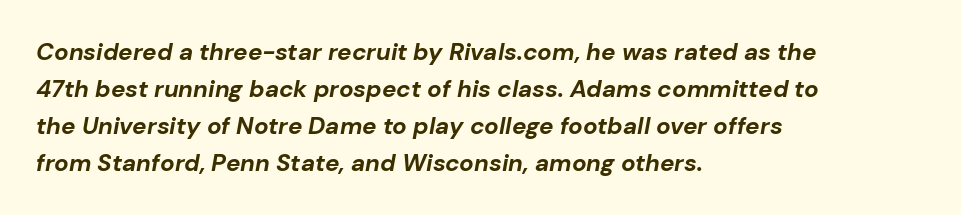
The image shows 24 px bold type, italic (leaning right); set left-aligned, normal line spacing (1.54x), normal letter spacing, not underlined.
